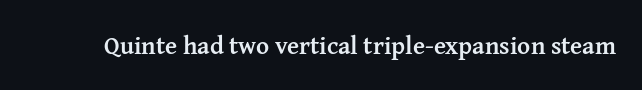
Q: Is the text bold? A: Yes.
Q: Is the text italic (slanted)? A: No, it is upright.
Q: Is the text underlined? A: No.
Q: Is the spacing between letters normal or unusually wide? A: Normal.
